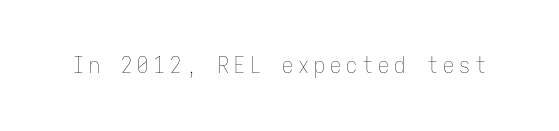
The image shows 22 px text type, upright; set unusually wide letter spacing (+0.23 em), not underlined.
